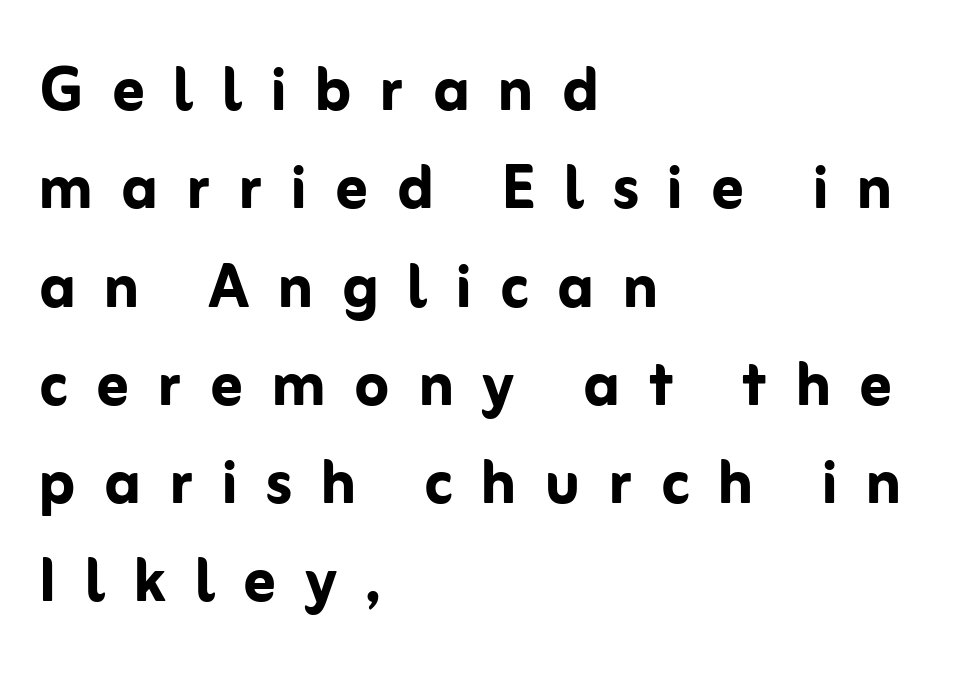
The rendering uses a bold face; every stroke is thick and dark. The letterforms stand isolated, each surrounded by extra space. Glance below the letters and you will spot only blank space. Posture: straight, roman, zero tilt. Notice how the passage keeps a crisp vertical edge on the left only. Evenly set lines give the paragraph a standard silhouette.
